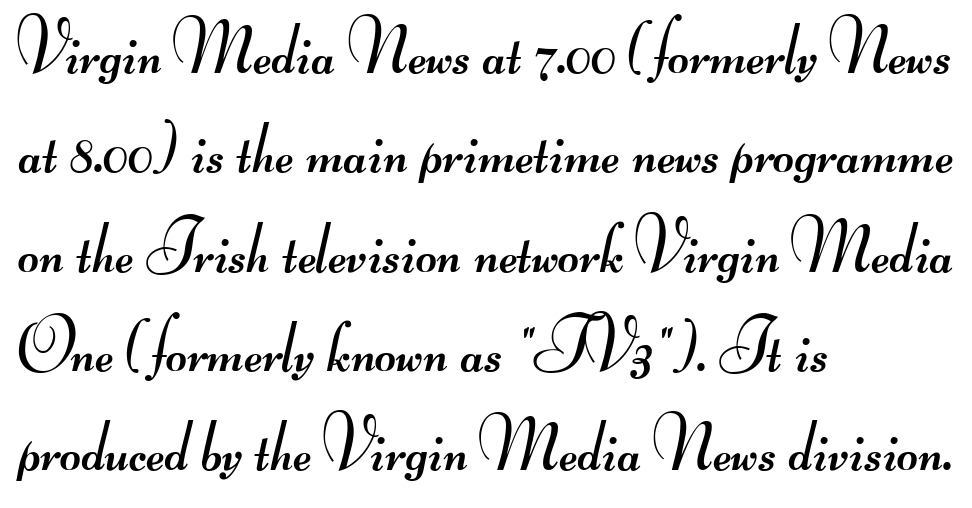
{"serif": "no", "bold": "no", "weight": "regular", "width": "wide", "stroke_contrast": "medium", "monospaced": "no", "underline": "no", "align": "left", "line_spacing": "normal", "line_spacing_ratio": 1.36, "letter_spacing": "normal", "letter_spacing_em": 0.0, "glyph_px": 73}
